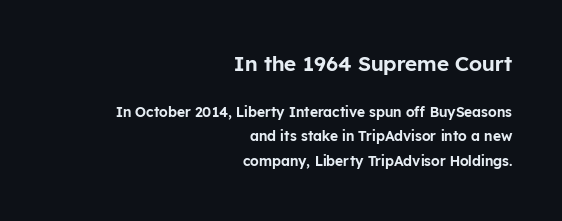
This layout puts the oversized block above and the modest block below. Letters rest on an invisible, unmarked baseline. Horizontal alignment here is rightward, an uncommon choice for prose. Nobody touched the tracking dial on this one. You can tell it's not italic because the verticals are truly vertical.
